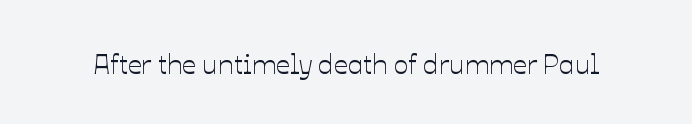
The image shows 28 px text type, upright; set normal letter spacing, not underlined; low stroke contrast and a medium x-height.
